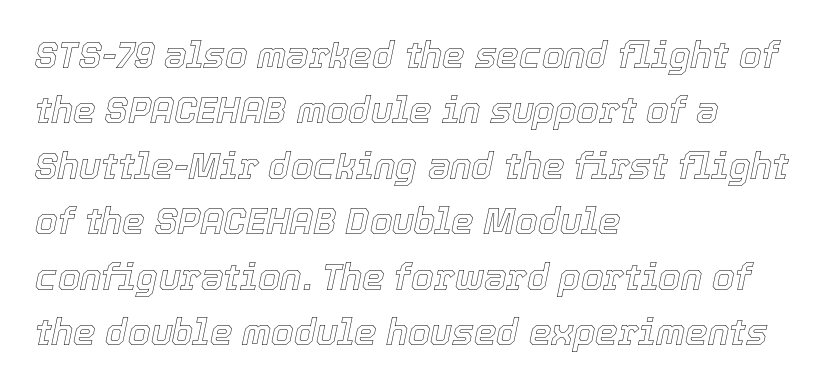
Rule under the text: the space is simply empty. Does the copy run flush right? No — it runs flush left. Look at the tracking — it's just the regular setting, nothing added. A typesetter would call this proportional, since set widths differ per character.
